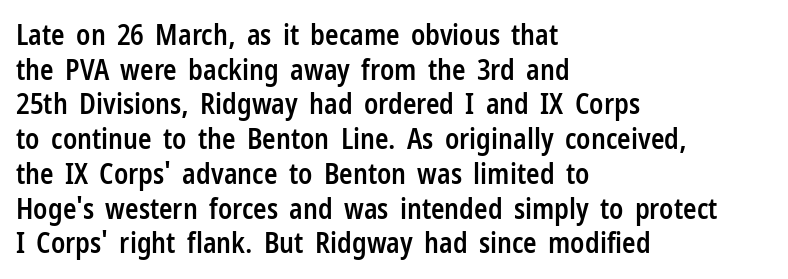
The image shows 28 px semibold, condensed sans-serif type, upright; set left-aligned, line spacing 1.24x, normal letter spacing, not underlined; low stroke contrast and a medium x-height.
